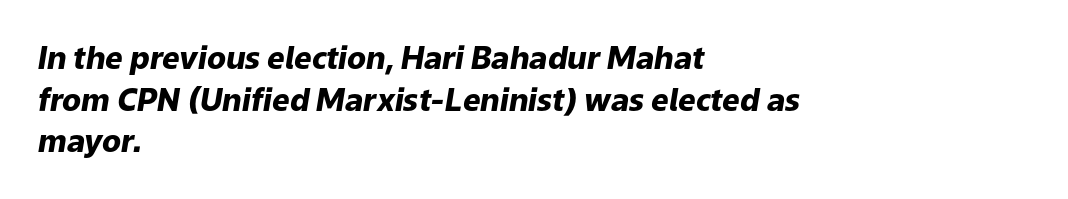
The image shows 31 px heavy type, italic (leaning right); set left-aligned, normal line spacing (1.34x), normal letter spacing, not underlined; low stroke contrast and a medium x-height.
